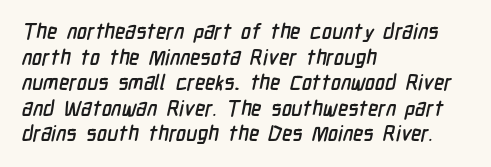
Horizontal alignment here is leftward, the default for most running prose. Words appear dense and cohesive because spacing is normal. Lines of text with bare space underneath.
